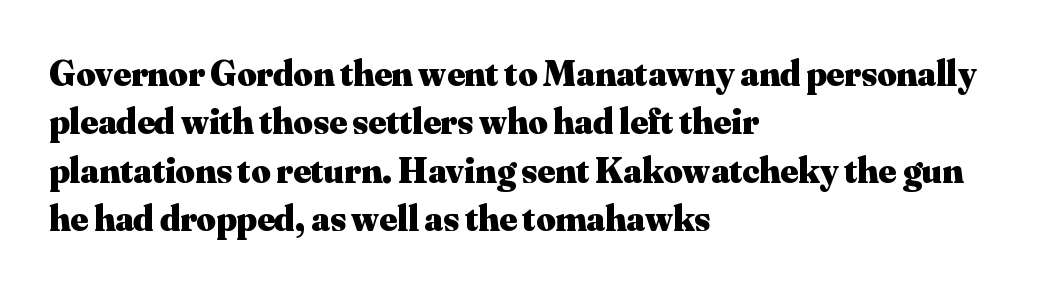
Students, observe: this is what conventionally led text looks like. Words float on clear page, feet unadorned. Proportional: the letters do not fall into vertical columns. A serif font was chosen for this passage.
